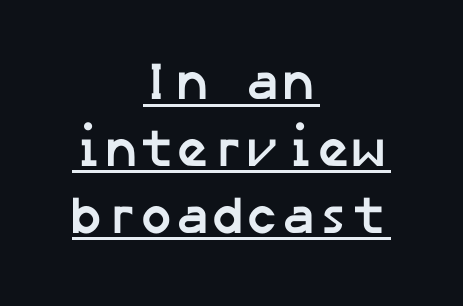
Q: Is the text bold? A: Yes.
Q: Is the typeface a serif or a sans-serif typeface? A: Sans-serif.
Q: Is the text underlined? A: Yes.
Q: How is the paragraph aligned? A: Centered.
Q: Is the spacing between letters normal or unusually wide? A: Normal.
Q: Is the spacing between lines tight, normal or loose? A: Normal.
Q: Width (condensed, normal, or wide)? A: Normal.
Q: Stroke contrast? A: Low.
Q: x-height? A: Medium.
